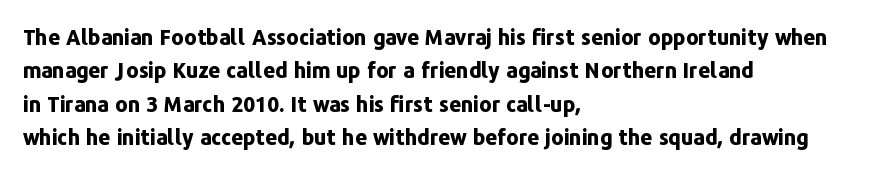
The lines sit at an ordinary, default distance from one another. Bare-footed words on every line. The rendering uses a bold face; every stroke is thick and dark. Posture: upright roman.
